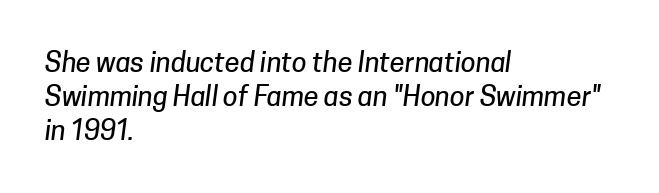
Q: Is the text underlined? A: No.
Q: How is the paragraph aligned? A: Left-aligned.
Q: Is the spacing between letters normal or unusually wide? A: Normal.
Q: Is the spacing between lines tight, normal or loose? A: Normal.
